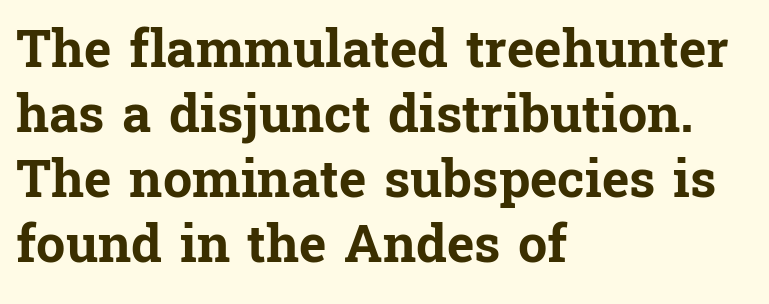
Q: Is the text bold? A: Yes.
Q: Is the text italic (slanted)? A: No, it is upright.
Q: Is the typeface a serif or a sans-serif typeface? A: Serif.
Q: Is the text underlined? A: No.
Q: How is the paragraph aligned? A: Left-aligned.
Q: Is the spacing between letters normal or unusually wide? A: Normal.
Q: Is the spacing between lines tight, normal or loose? A: Normal.
Q: Width (condensed, normal, or wide)? A: Normal.
Q: Stroke contrast? A: Low.
Q: x-height? A: Medium.
Q: Monospaced? A: No.
